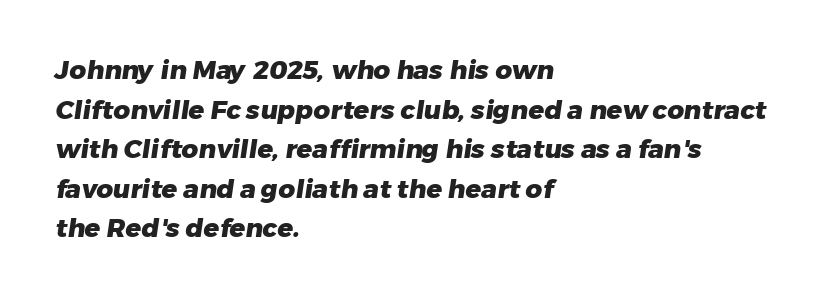
The image shows 26 px bold type; set left-aligned, normal line spacing (1.52x), normal letter spacing, not underlined.
